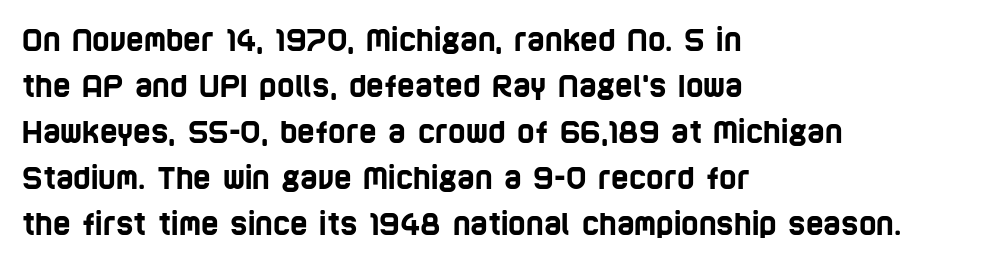
{"serif": "no", "width": "condensed", "stroke_contrast": "low", "x_height": "large", "monospaced": "no", "underline": "no", "align": "left", "line_spacing": "normal", "line_spacing_ratio": 1.53, "letter_spacing": "normal", "letter_spacing_em": 0.0, "glyph_px": 30}
